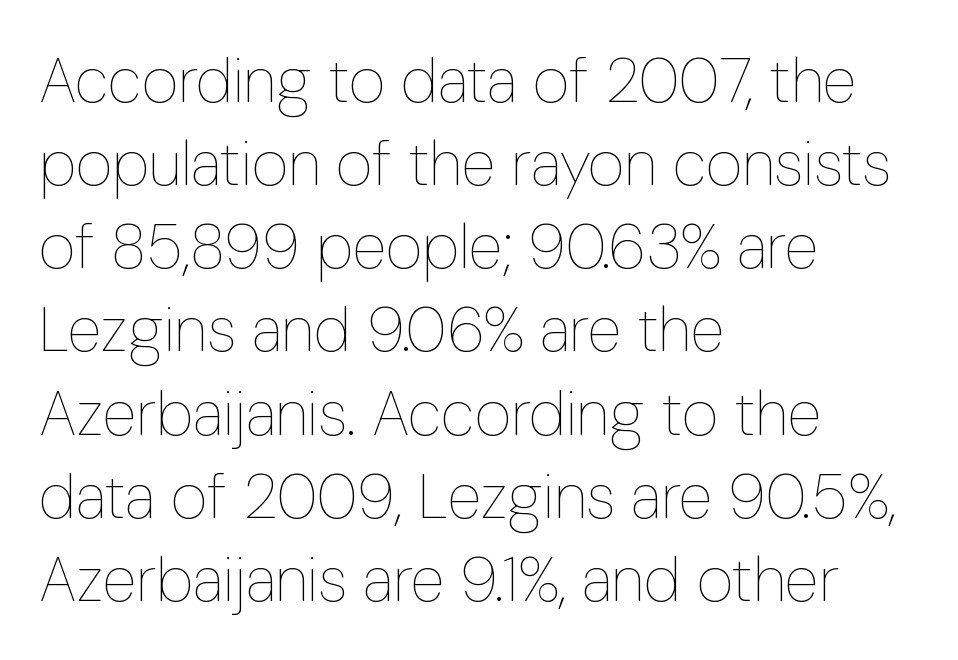
This sample uses an upright cut, with every glyph sitting square on the baseline. This sample keeps an unexceptional amount of space between lines. Words float on clear page, feet unadorned. You could call the tracking neutral — neither tight nor loose. Stems and bowls with no extra thickness — not bold.
